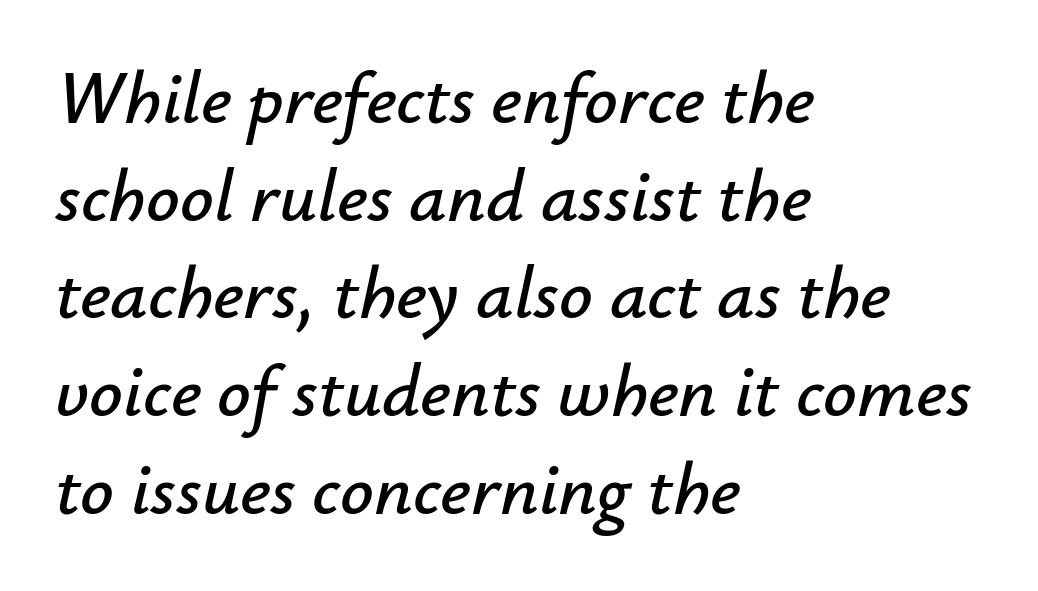
{"italic": "yes", "lean": "right", "slant_degrees": 12, "width": "normal", "stroke_contrast": "low", "x_height": "small", "monospaced": "no", "underline": "no", "align": "left", "line_spacing": "normal", "line_spacing_ratio": 1.32, "letter_spacing": "normal", "letter_spacing_em": 0.0, "glyph_px": 74}
